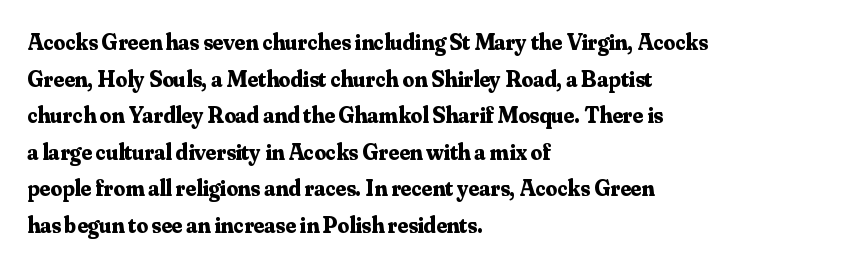
Q: Is the text bold? A: Yes.
Q: Is the text italic (slanted)? A: No, it is upright.
Q: Is the text underlined? A: No.
Q: How is the paragraph aligned? A: Left-aligned.
Q: Is the spacing between letters normal or unusually wide? A: Normal.
Q: Is the spacing between lines tight, normal or loose? A: Normal.
